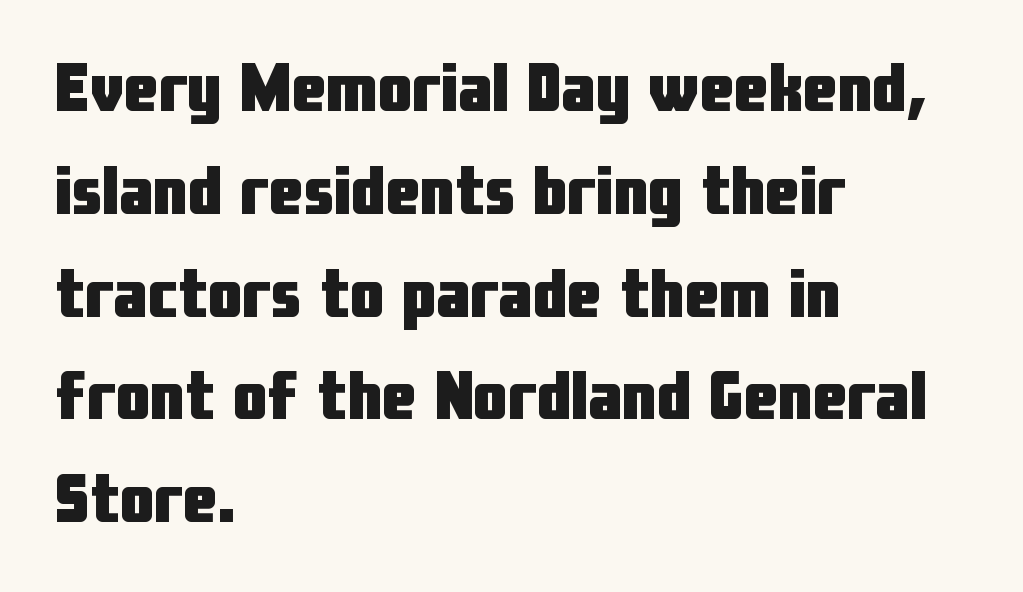
{"serif": "no", "italic": "no", "bold": "yes", "weight": "heavy", "width": "condensed", "stroke_contrast": "low", "x_height": "medium", "monospaced": "no", "underline": "no", "align": "left", "line_spacing": "normal", "line_spacing_ratio": 1.49, "letter_spacing": "normal", "letter_spacing_em": 0.0, "glyph_px": 69}
